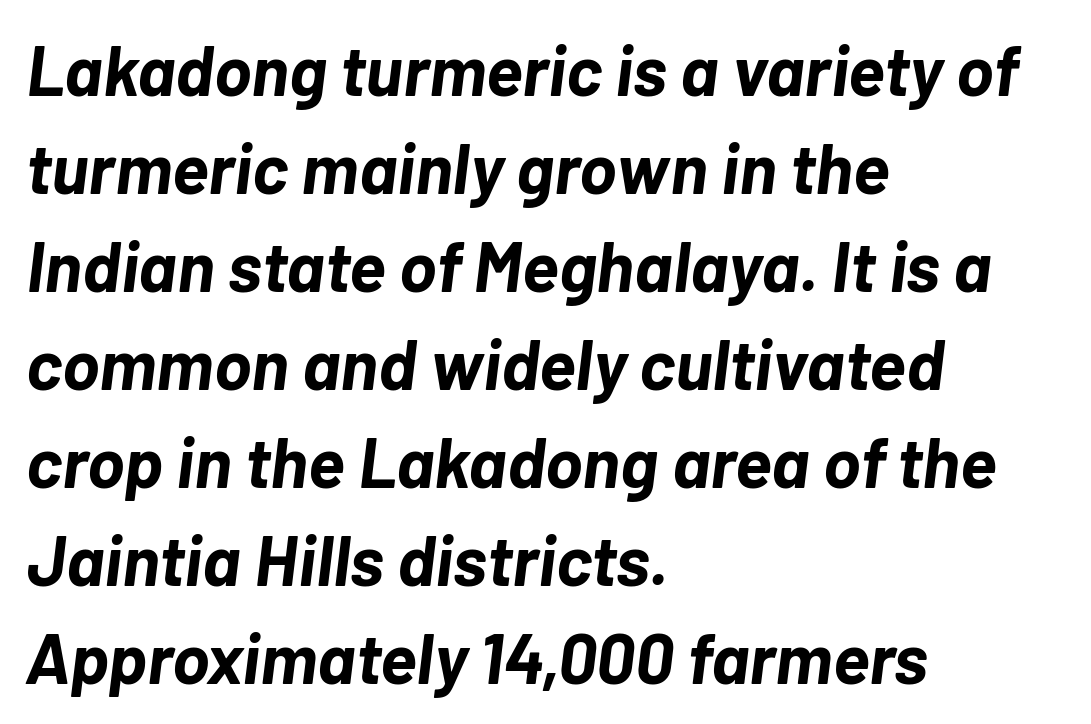
Q: Is the text bold? A: Yes.
Q: Is the text italic (slanted)? A: Yes, it leans right by about 7 degrees.
Q: Is the text underlined? A: No.
Q: How is the paragraph aligned? A: Left-aligned.
Q: Is the spacing between letters normal or unusually wide? A: Normal.
Q: Is the spacing between lines tight, normal or loose? A: Normal.
Q: Width (condensed, normal, or wide)? A: Normal.
Q: Stroke contrast? A: Low.
Q: x-height? A: Medium.
Q: Monospaced? A: No.
